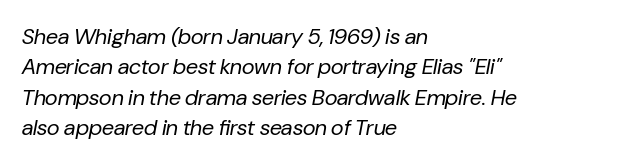
No chunkiness to these letters — they're not bold. Notice how the passage keeps a crisp vertical edge on the left only. Does the lettering tilt? It does — this is italic. Students, observe: this is what conventionally led text looks like. Here the glyphs are tracked normally, forming tight word shapes.
